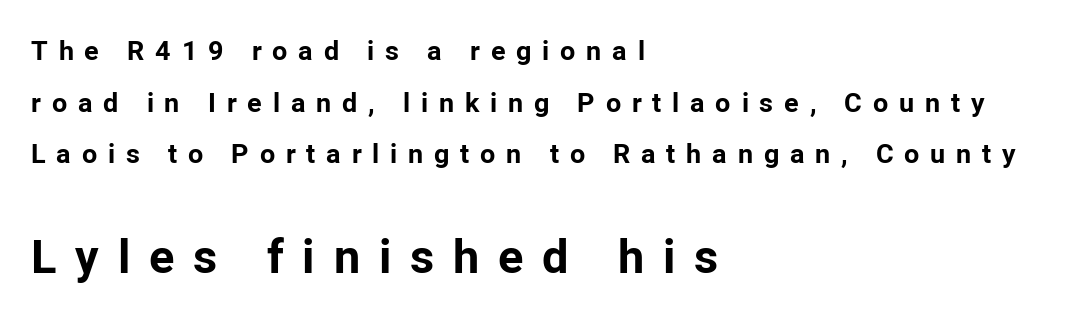
The image shows 47 px bold sans-serif type, upright; set left-aligned, loose line spacing (1.91x), unusually wide letter spacing (+0.4 em), not underlined; the second (bottom) block is 1.74x larger; low stroke contrast and a medium x-height.
